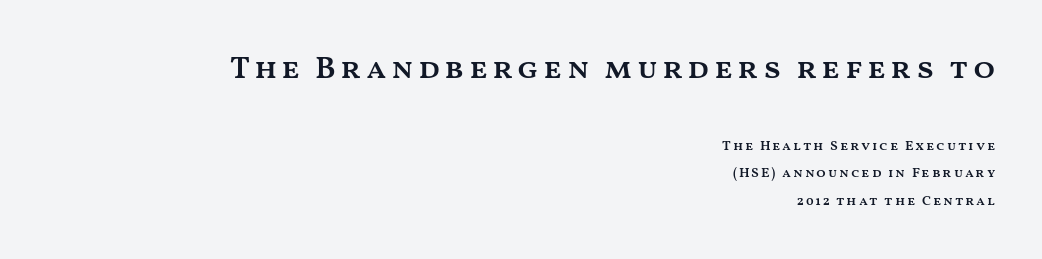
Vertically, the passage feels expansive, rows floating well apart. The specimen omits any rule beneath the text block's lines. Its strokes are somewhat broadened, the hallmark of semibold type. This sample uses an upright cut, with every glyph sitting square on the baseline. The face used here appears at its bigger size in the upper chunk. Character widths vary here, with narrow letters taking less room than wide ones.
